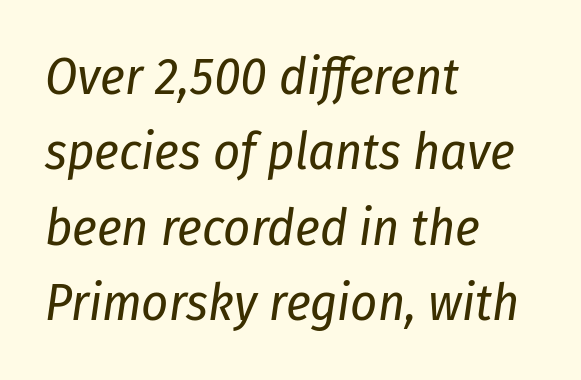
The image shows 52 px regular-weight, condensed type, italic (leaning right); set left-aligned, normal line spacing (1.45x), normal letter spacing, not underlined; low stroke contrast and a medium x-height.
